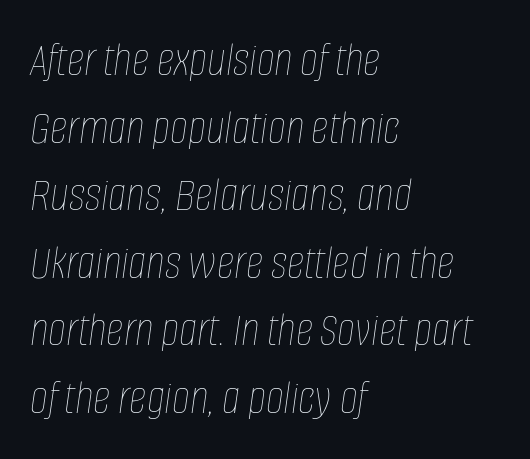
{"italic": "yes", "lean": "right", "slant_degrees": 8, "bold": "no", "weight": "thin", "width": "condensed", "stroke_contrast": "low", "x_height": "large", "monospaced": "no", "underline": "no", "align": "left", "line_spacing": "normal", "line_spacing_ratio": 1.38, "letter_spacing": "normal", "letter_spacing_em": 0.0, "glyph_px": 49}
